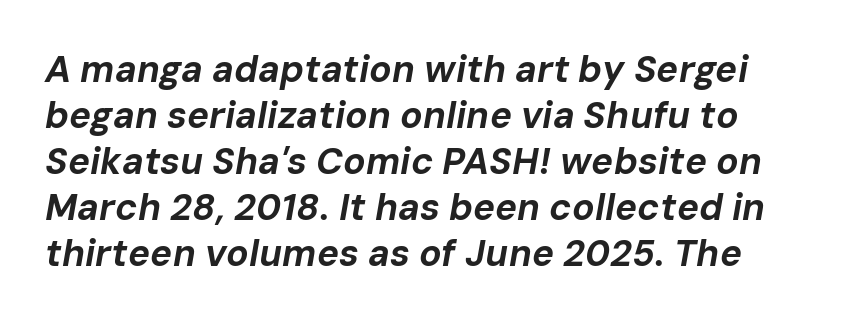
Words float on clear page, feet unadorned. The passage shown has conventional tracking throughout. The typesetting leans heavy: a genuine bold. Varying glyph widths throughout — classic text-font behaviour. The font's italic variant was chosen for this text.
